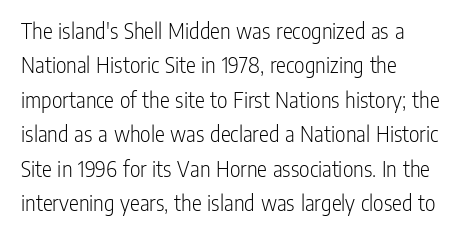
The image shows 23 px text type, upright; set left-aligned, normal line spacing (1.5x), normal letter spacing, not underlined.
